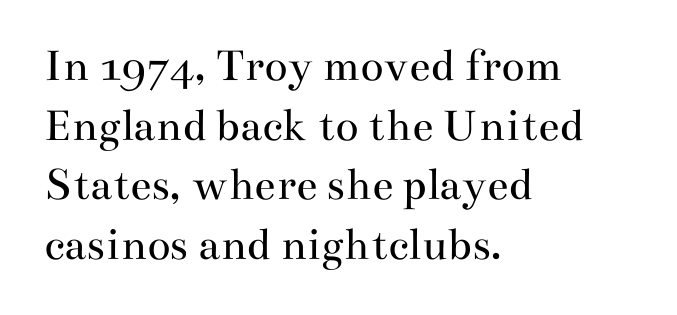
The typesetting does not lean heavy: it is not bold. The tracking reads as untouched default to a designer's eye. Is this a fixed-width face? No — the glyphs have proportional, varying widths. This sample uses a serif face. A roman cut, with each character standing at attention. This rendering features lettering with no underline.
